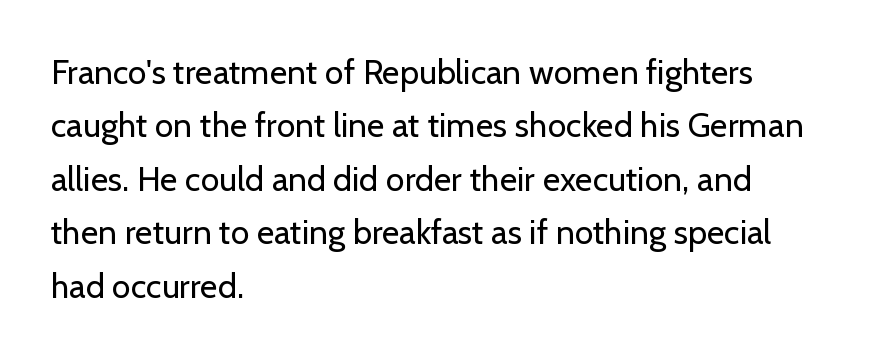
Q: Is the text bold? A: No.
Q: Is the text italic (slanted)? A: No, it is upright.
Q: Is the typeface a serif or a sans-serif typeface? A: Sans-serif.
Q: Is the text underlined? A: No.
Q: How is the paragraph aligned? A: Left-aligned.
Q: Is the spacing between letters normal or unusually wide? A: Normal.
Q: Is the spacing between lines tight, normal or loose? A: Normal.
Q: Width (condensed, normal, or wide)? A: Normal.
Q: Stroke contrast? A: Low.
Q: x-height? A: Medium.
Q: Monospaced? A: No.
